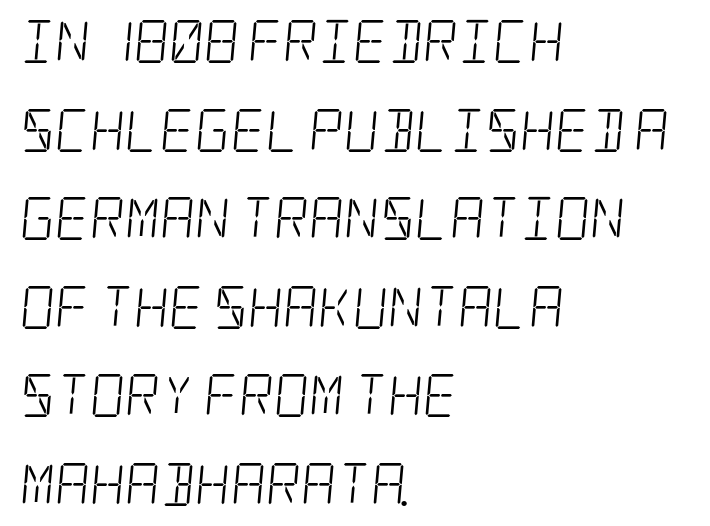
The image shows 43 px light, condensed serif type; set left-aligned, loose line spacing (2.06x), normal letter spacing, not underlined; low stroke contrast and a large x-height.
